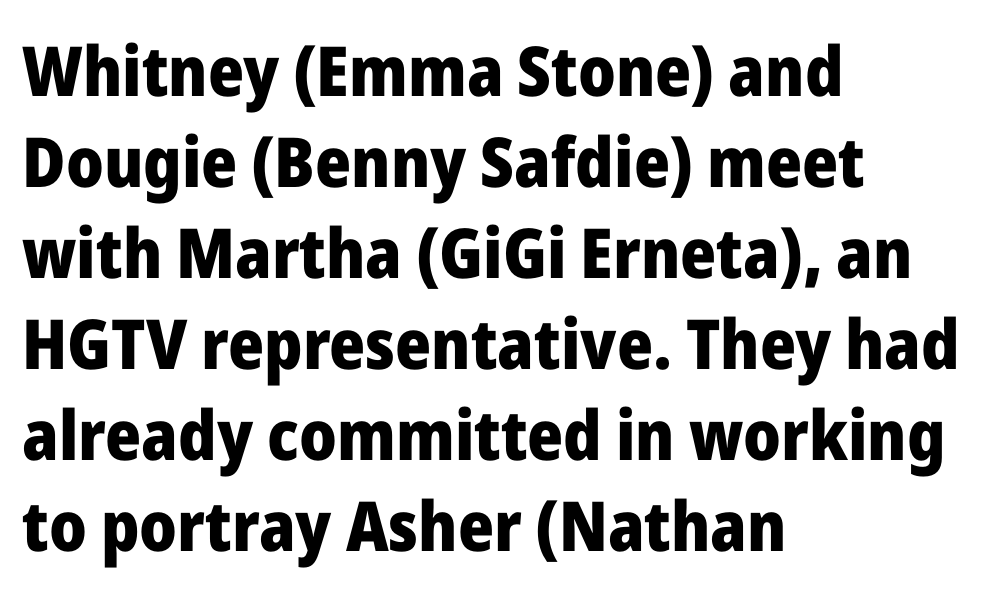
Does the copy run flush right? No — it runs flush left. Looks like regular typesetting: each glyph gets only the width it needs. Any mark beneath the type? The region is blank. Regular leading. Typesetter's note: full bold, strokes at maximum text heaviness. The letters sit at their default tracking, neither squeezed nor spread.
